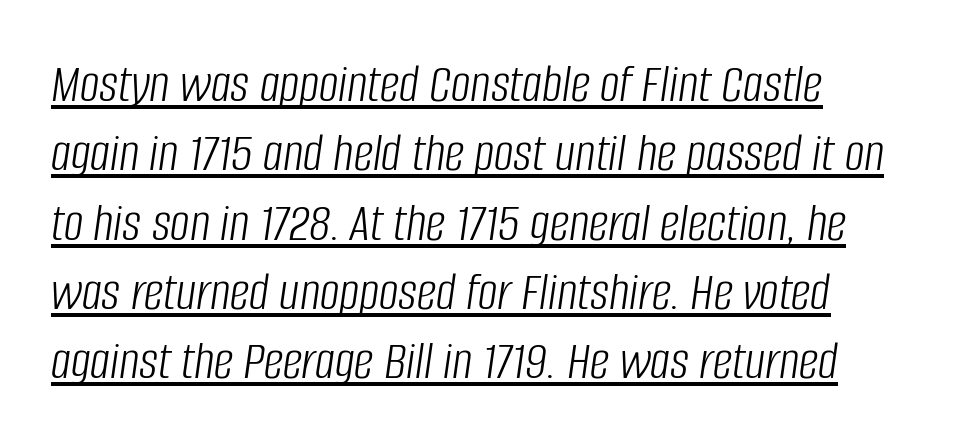
Spacing verdict: proportional, widths tailored to each character. The horizontal fit of the characters is conventional and even. Every word sits above its own underline. Posture: slanted.
